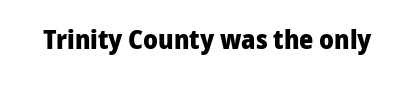
What stands out about the letter spacing? Nothing — it is the standard amount. No italicization has been applied; the sample stays upright. The gap between lines stays unmarked. Thick stems and heavy bowls — unmistakably bold.
